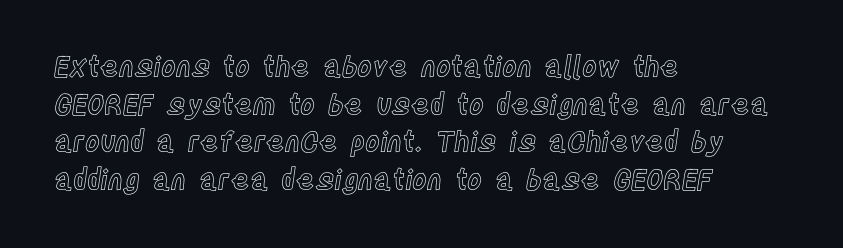
The glyphs are unaccompanied by any horizontal stroke below them. Interline gaps are of average width in this sample. Character widths vary here, with narrow letters taking less room than wide ones.
